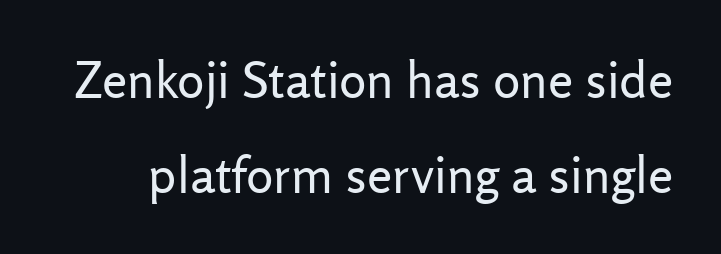
The image shows 51 px regular-weight sans-serif type, upright; set line spacing 1.87x, normal letter spacing, not underlined; low stroke contrast and a medium x-height.
